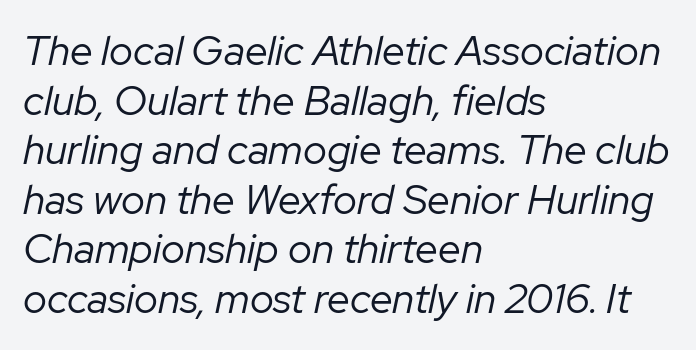
The image shows 41 px regular-weight type, italic (leaning right); set left-aligned, line spacing 1.21x, normal letter spacing, not underlined; low stroke contrast and a medium x-height.
